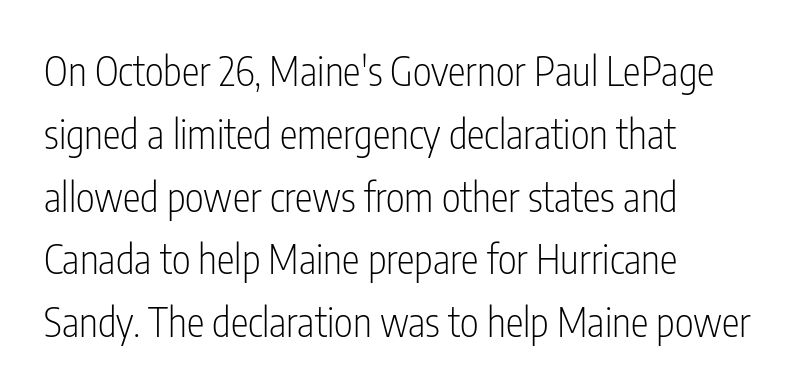
The image shows 40 px light, condensed sans-serif type, upright; set left-aligned, normal line spacing (1.57x), normal letter spacing, not underlined; low stroke contrast and a medium x-height.
